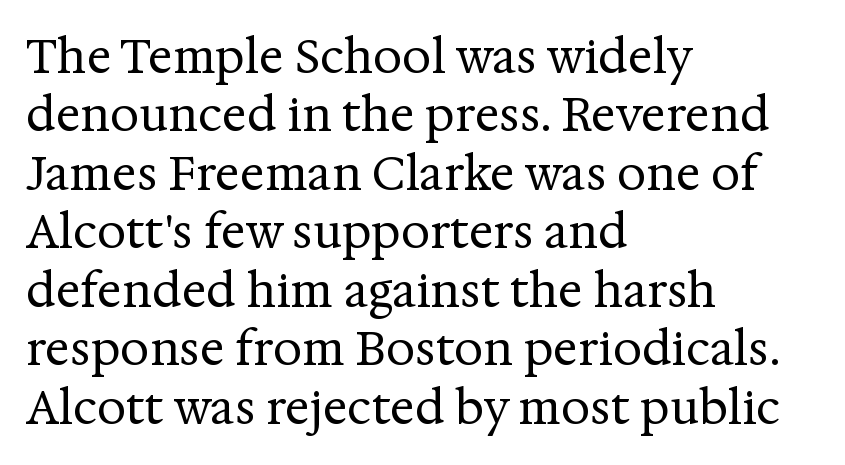
Q: Is the text bold? A: No.
Q: Is the text italic (slanted)? A: No, it is upright.
Q: Is the typeface a serif or a sans-serif typeface? A: Serif.
Q: Is the text underlined? A: No.
Q: How is the paragraph aligned? A: Left-aligned.
Q: Is the spacing between letters normal or unusually wide? A: Normal.
Q: Is the spacing between lines tight, normal or loose? A: Normal.
Q: Width (condensed, normal, or wide)? A: Normal.
Q: Stroke contrast? A: Medium.
Q: x-height? A: Medium.
Q: Monospaced? A: No.
